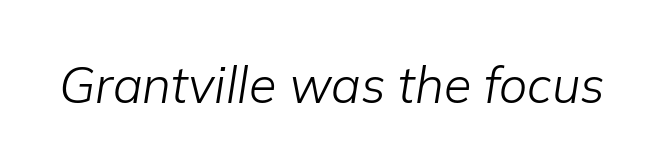
{"italic": "yes", "lean": "right", "slant_degrees": 9, "bold": "no", "weight": "light", "width": "normal", "stroke_contrast": "low", "x_height": "medium", "monospaced": "no", "underline": "no", "letter_spacing": "normal", "letter_spacing_em": 0.0, "glyph_px": 50}
